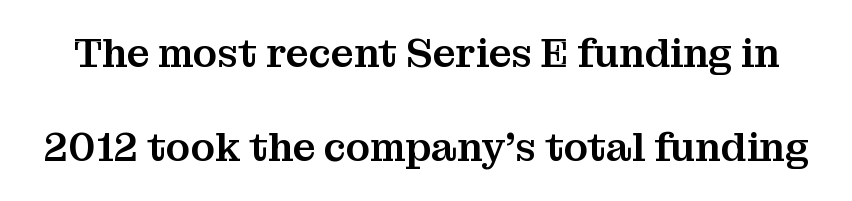
Each row of text sits above clean, open space. Look at the bottom of the vertical strokes: they flare into serifs here. The face used here is proportionally spaced, like ordinary book or web type. Designer's note — italics off, roman on. A great deal of white space separates one row of letters from the next.
